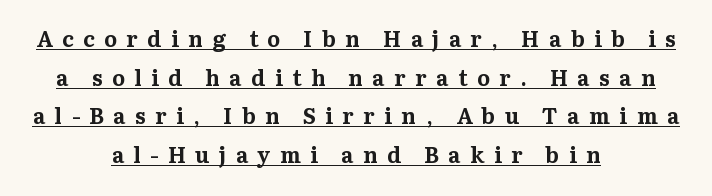
There is plenty of visible air inserted between adjacent glyphs. The setting favours the middle, as headings and verse often do. You can tell it's not italic because the verticals are truly vertical. The rendering uses a bold face; every stroke is thick and dark.
